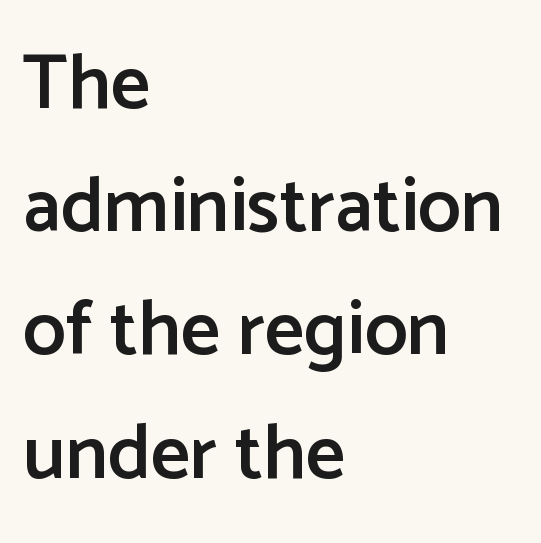
Q: Is the text bold? A: Semi-bold.
Q: Is the text italic (slanted)? A: No, it is upright.
Q: Is the typeface a serif or a sans-serif typeface? A: Sans-serif.
Q: Is the text underlined? A: No.
Q: How is the paragraph aligned? A: Left-aligned.
Q: Is the spacing between letters normal or unusually wide? A: Normal.
Q: Is the spacing between lines tight, normal or loose? A: Normal.
Q: Width (condensed, normal, or wide)? A: Normal.
Q: Stroke contrast? A: Low.
Q: x-height? A: Medium.
Q: Monospaced? A: No.
